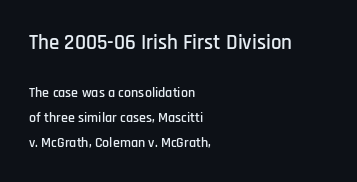
{"italic": "no", "underline": "no", "align": "left", "line_spacing_ratio": 1.78, "letter_spacing": "normal", "letter_spacing_em": 0.0, "larger_block": "first", "size_ratio": 1.5, "glyph_px": 21}
